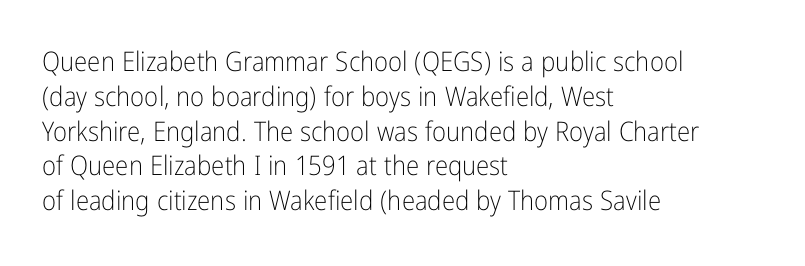
The image shows 27 px text type, upright; set left-aligned, normal line spacing (1.29x), normal letter spacing, not underlined.
